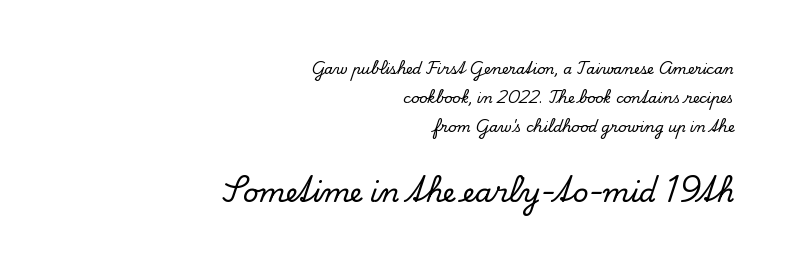
{"underline": "no", "align": "right", "line_spacing": "loose", "line_spacing_ratio": 2.08, "letter_spacing": "normal", "letter_spacing_em": 0.0, "larger_block": "second", "size_ratio": 1.93, "glyph_px": 27}
